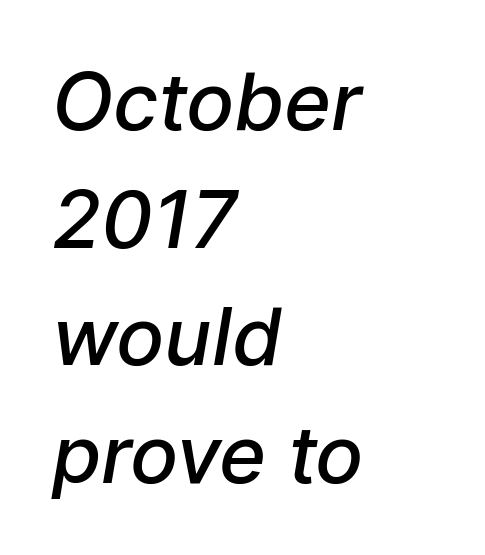
Q: Is the text bold? A: Semi-bold.
Q: Is the typeface a serif or a sans-serif typeface? A: Sans-serif.
Q: Is the text underlined? A: No.
Q: How is the paragraph aligned? A: Left-aligned.
Q: Is the spacing between letters normal or unusually wide? A: Normal.
Q: Is the spacing between lines tight, normal or loose? A: Normal.
Q: Width (condensed, normal, or wide)? A: Normal.
Q: Stroke contrast? A: Low.
Q: x-height? A: Medium.
Q: Monospaced? A: No.
